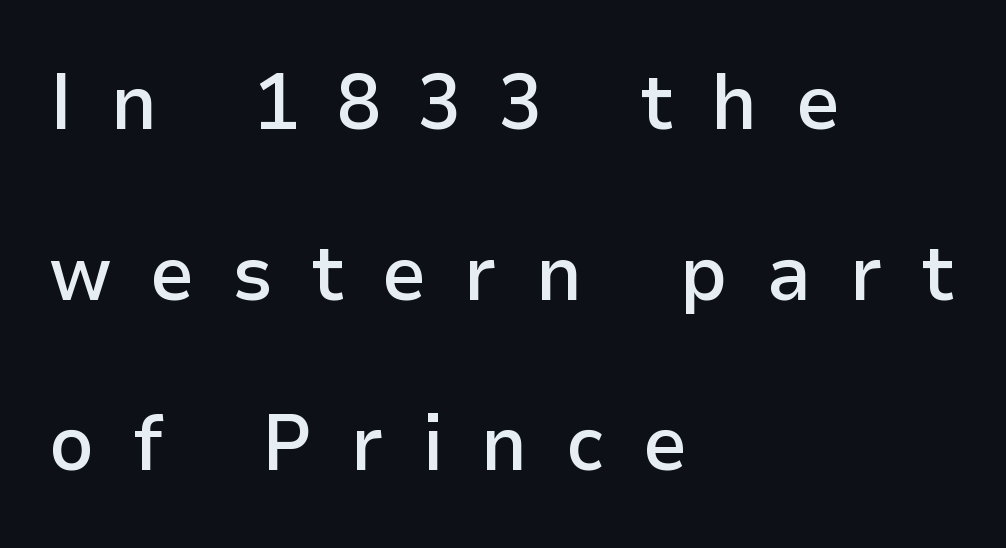
{"serif": "no", "italic": "no", "bold": "semi", "weight": "semibold", "width": "normal", "stroke_contrast": "low", "x_height": "medium", "monospaced": "no", "underline": "no", "align": "left", "line_spacing": "loose", "line_spacing_ratio": 2.16, "letter_spacing": "wide", "letter_spacing_em": 0.48, "glyph_px": 79}
